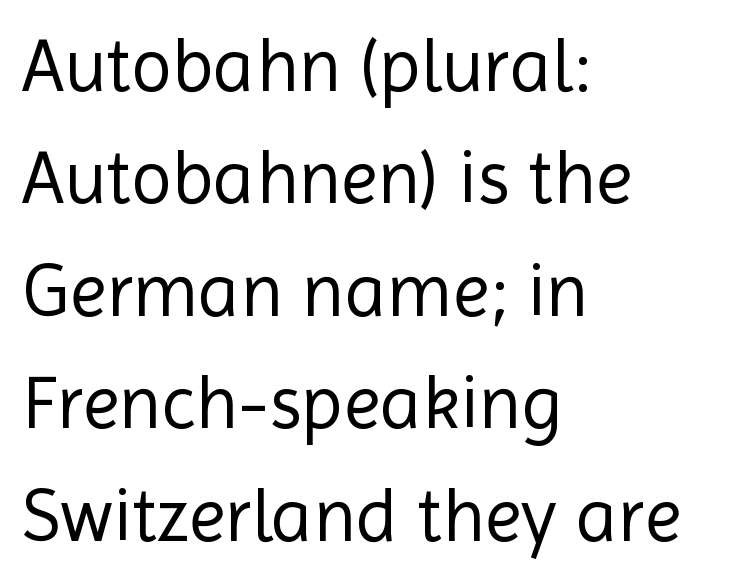
Q: Is the text bold? A: No.
Q: Is the text italic (slanted)? A: No, it is upright.
Q: Is the typeface a serif or a sans-serif typeface? A: Sans-serif.
Q: Is the text underlined? A: No.
Q: How is the paragraph aligned? A: Left-aligned.
Q: Is the spacing between letters normal or unusually wide? A: Normal.
Q: Is the spacing between lines tight, normal or loose? A: Normal.
Q: Width (condensed, normal, or wide)? A: Normal.
Q: x-height? A: Medium.
Q: Monospaced? A: No.
